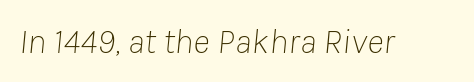
The image shows 36 px thin type, italic (leaning right); set normal letter spacing, not underlined; low stroke contrast and a medium x-height.
